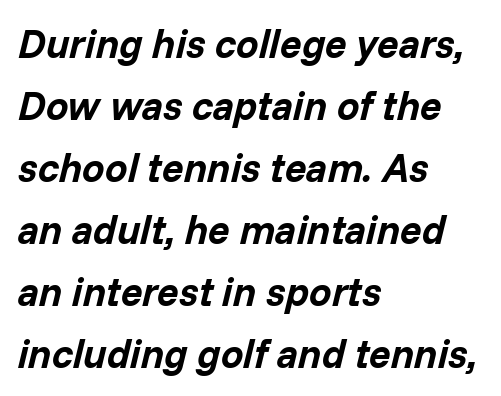
Words appear dense and cohesive because spacing is normal. Yep, that's italic — everything's leaning. The baseline area is clear. A dark, heavy texture on the line: the type is bold.
